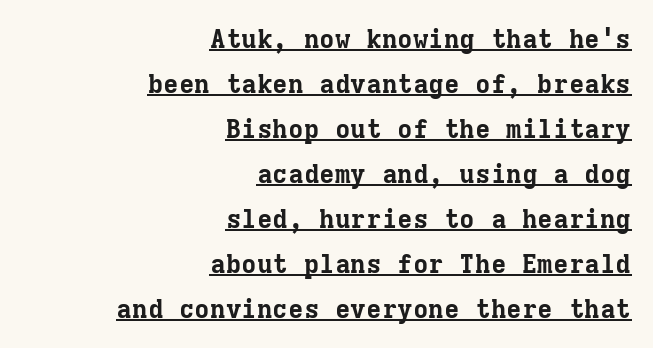
Q: Is the text bold? A: Yes.
Q: Is the text italic (slanted)? A: No, it is upright.
Q: Is the text underlined? A: Yes.
Q: How is the paragraph aligned? A: Right-aligned.
Q: Is the spacing between letters normal or unusually wide? A: Normal.
